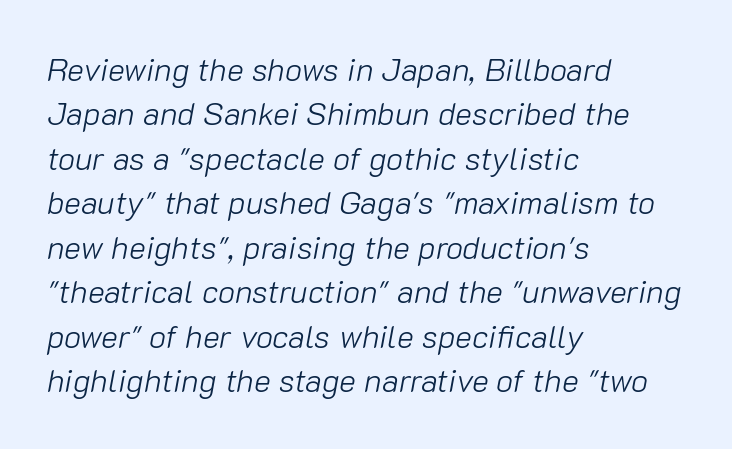
Q: Is the text bold? A: No.
Q: Is the text italic (slanted)? A: Yes, it leans right by about 10 degrees.
Q: Is the text underlined? A: No.
Q: How is the paragraph aligned? A: Left-aligned.
Q: Is the spacing between letters normal or unusually wide? A: Normal.
Q: Is the spacing between lines tight, normal or loose? A: Normal.
Q: Width (condensed, normal, or wide)? A: Normal.
Q: Stroke contrast? A: Low.
Q: x-height? A: Medium.
Q: Monospaced? A: No.
